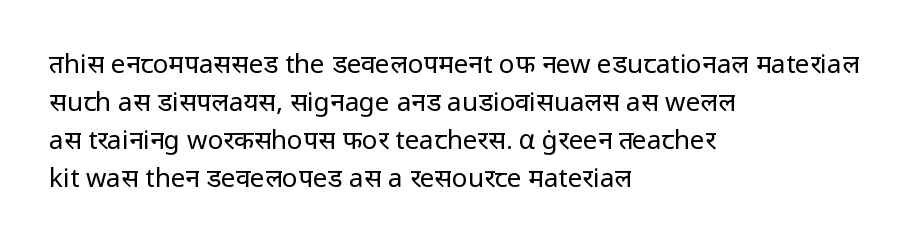
Visually the block forms a straight wall on the left and a jagged coastline on the right. Caption: standard tracking, unaltered. The type sits square on the baseline with zero lean. Weight: not bold — regular or lighter.
